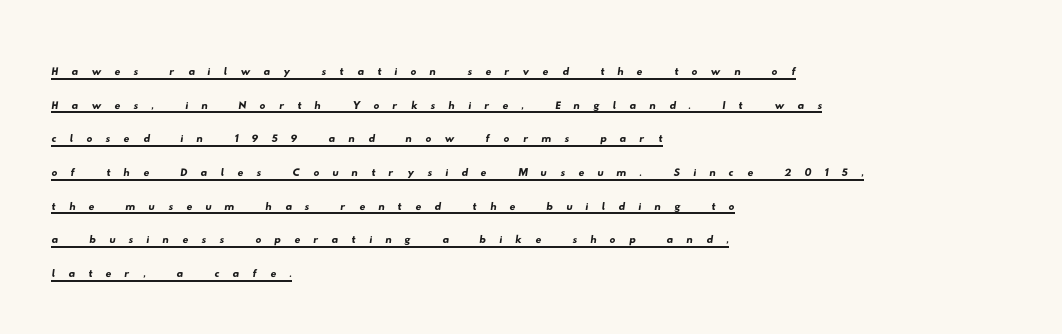
{"serif": "no", "width": "wide", "stroke_contrast": "low", "x_height": "small", "monospaced": "no", "underline": "yes", "align": "left", "line_spacing_ratio": 1.16, "letter_spacing": "wide", "letter_spacing_em": 0.45, "glyph_px": 29}
